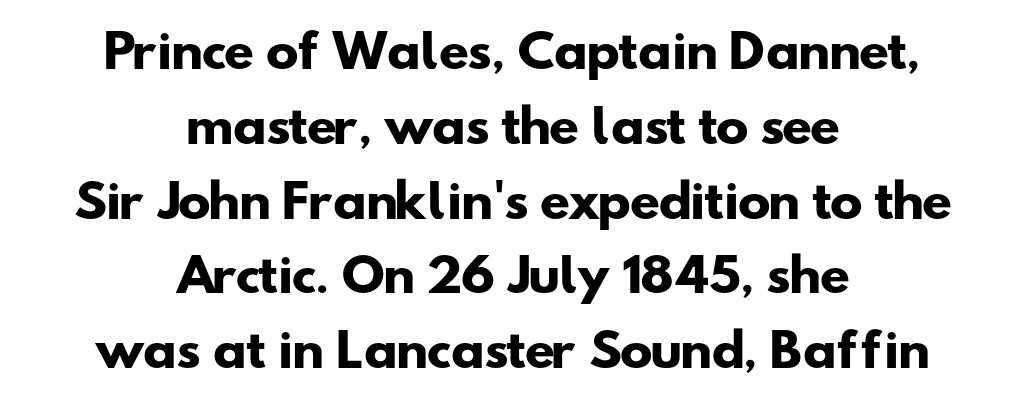
The image shows 44 px heavy, wide sans-serif type; set centered, normal line spacing (1.7x), normal letter spacing, not underlined; low stroke contrast and a small x-height.
